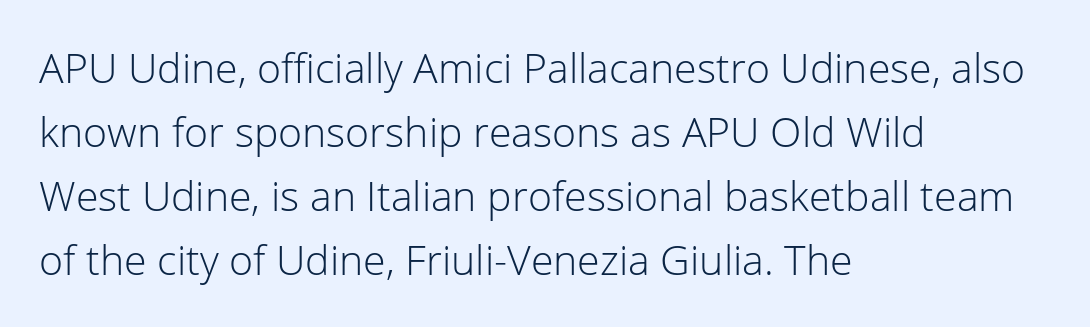
Q: Is the text bold? A: No.
Q: Is the text italic (slanted)? A: No, it is upright.
Q: Is the typeface a serif or a sans-serif typeface? A: Sans-serif.
Q: Is the text underlined? A: No.
Q: How is the paragraph aligned? A: Left-aligned.
Q: Is the spacing between letters normal or unusually wide? A: Normal.
Q: Is the spacing between lines tight, normal or loose? A: Normal.
Q: Width (condensed, normal, or wide)? A: Normal.
Q: Stroke contrast? A: Low.
Q: x-height? A: Medium.
Q: Monospaced? A: No.
